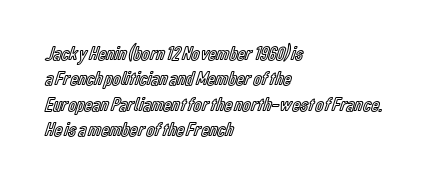
{"underline": "no", "align": "left", "line_spacing": "normal", "line_spacing_ratio": 1.27, "letter_spacing": "normal", "letter_spacing_em": 0.0, "glyph_px": 20}
